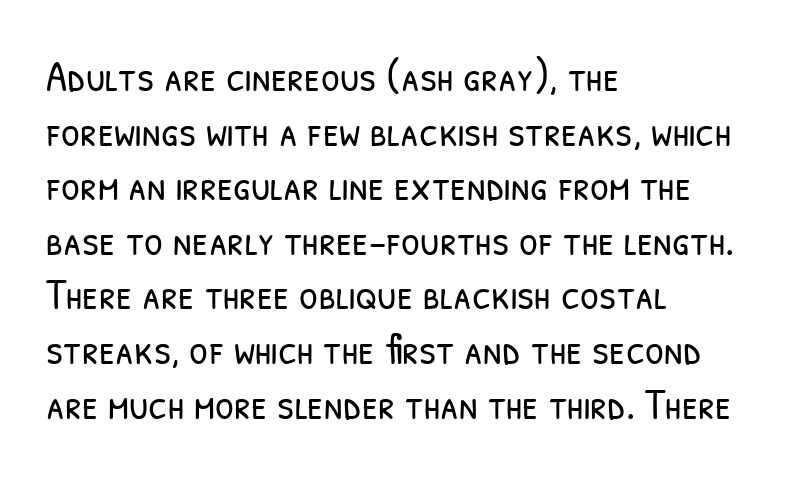
The image shows 43 px light, condensed sans-serif type; set left-aligned, normal line spacing (1.27x), normal letter spacing, not underlined; low stroke contrast and a medium x-height.
